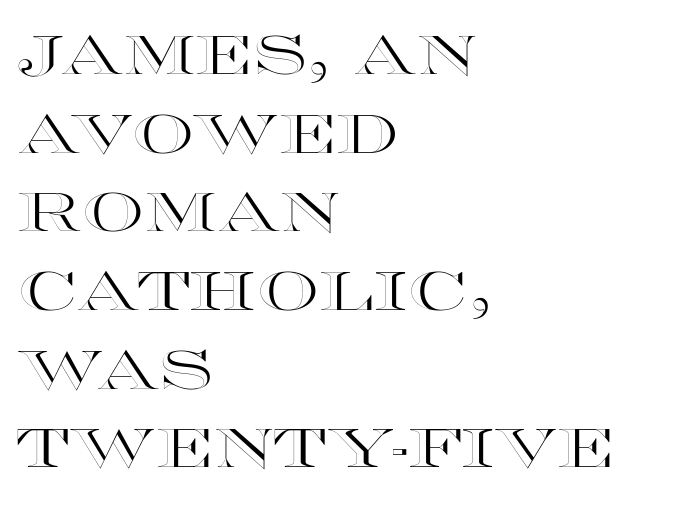
The font's upright variant was chosen for this text. The passage shown is typed in a proportional face where columns would drift. Inter-character spacing is left at the font's built-in metrics. Where is the straight margin? On the left. Interline gaps are of average width in this sample. Rule under the text: the space is simply empty.
